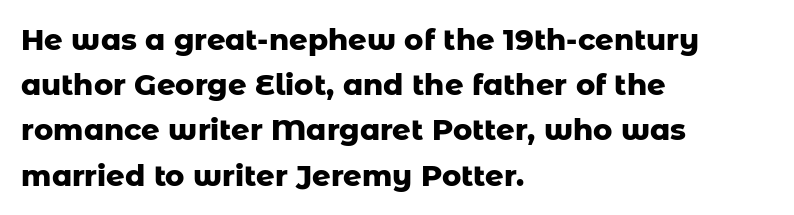
Q: Is the text bold? A: Yes.
Q: Is the text italic (slanted)? A: No, it is upright.
Q: Is the typeface a serif or a sans-serif typeface? A: Sans-serif.
Q: Is the text underlined? A: No.
Q: How is the paragraph aligned? A: Left-aligned.
Q: Is the spacing between letters normal or unusually wide? A: Normal.
Q: Is the spacing between lines tight, normal or loose? A: Normal.
Q: Width (condensed, normal, or wide)? A: Normal.
Q: Stroke contrast? A: Low.
Q: x-height? A: Medium.
Q: Monospaced? A: No.
